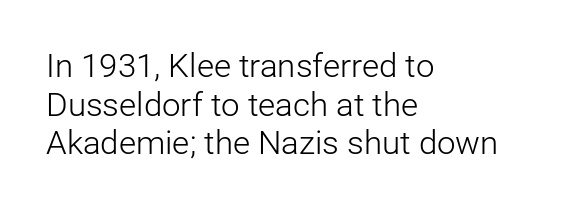
Quick note: not italic, upright. Character widths vary here, with narrow letters taking less room than wide ones. The font is comparable to plain body text, perhaps lighter. The strip under each line holds only bare page. Stroke terminals: plain, sans-serif. Students, note that the glyphs here touch the page at normal intervals.
